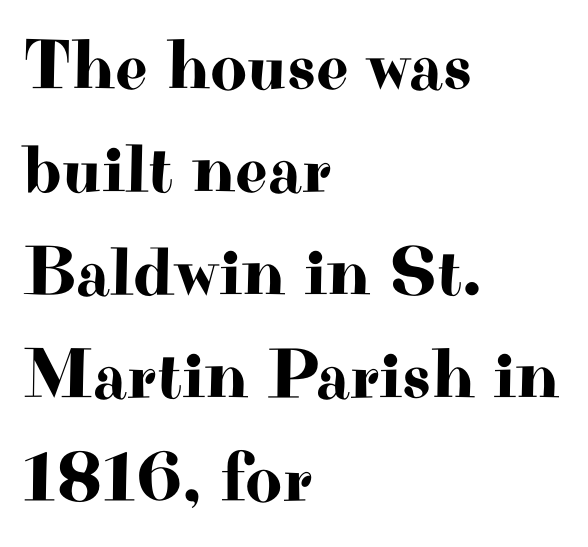
{"serif": "yes", "italic": "no", "width": "wide", "stroke_contrast": "high", "x_height": "small", "monospaced": "no", "underline": "no", "align": "left", "line_spacing": "normal", "line_spacing_ratio": 1.45, "letter_spacing": "normal", "letter_spacing_em": 0.0, "glyph_px": 71}
